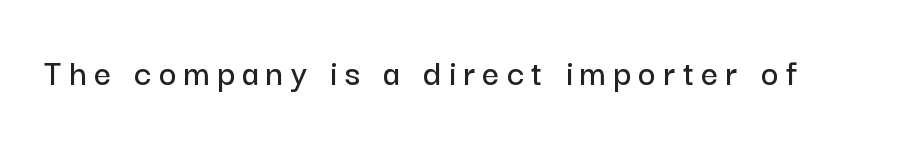
Note the varied advance widths — an 'i' is clearly narrower than an 'm'. Each letter's strokes conclude bluntly, with no projecting serifs. You can tell it's not italic because the verticals are truly vertical. Lines of text with bare space underneath.
